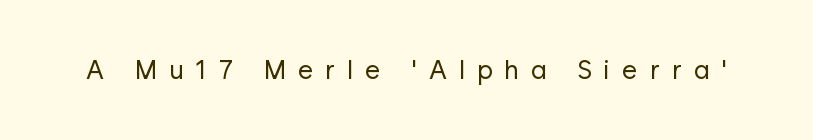
Words appear elongated and porous because spacing is wide. A clean baseline with only descenders dipping below it. The characters are drawn with everyday or finer stroke widths. A typesetter would mark this as roman, not italic.
